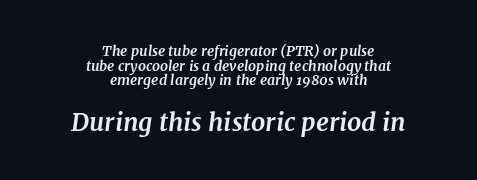
The image shows 25 px bold type, italic (leaning right); set centered, tight line spacing (1.04x), normal letter spacing, not underlined; the second (bottom) block is 1.79x larger.
